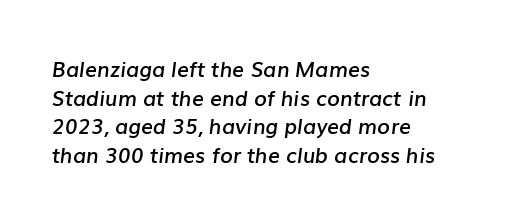
The image shows 21 px text type, italic (leaning right); set left-aligned, normal line spacing (1.36x), normal letter spacing, not underlined.
